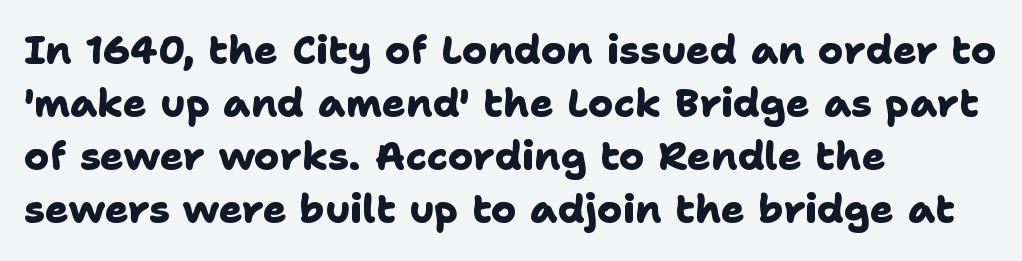
Plenty of ink on the page — the face is bold. A typesetter would label this face a sans. Underline: absent. Nobody touched the tracking dial on this one. Note the varied advance widths — an 'i' is clearly narrower than an 'm'. These lines stack with their left ends in a neat column.
